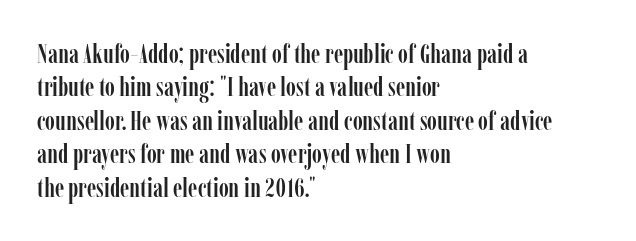
The specimen reads as upright at a glance. The words here are not underlined. Horizontal alignment here is leftward, the default for most running prose. The gaps between neighbouring characters are ordinary and unremarkable.
